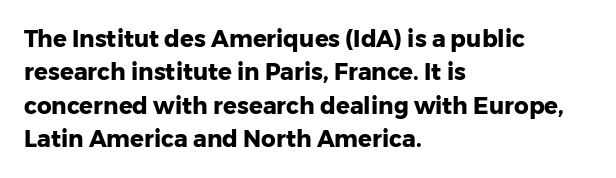
Q: Is the text bold? A: Yes.
Q: Is the text italic (slanted)? A: No, it is upright.
Q: Is the text underlined? A: No.
Q: How is the paragraph aligned? A: Left-aligned.
Q: Is the spacing between letters normal or unusually wide? A: Normal.
Q: Is the spacing between lines tight, normal or loose? A: Normal.
